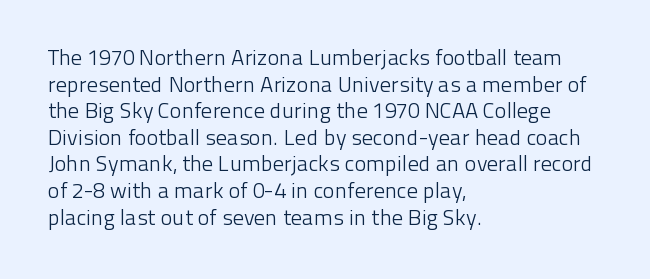
The face used here is rendered with its standard letterfit. The rag falls on the right side of this text block. The typeface has the unassuming heft of standard copy or less. Italic: no, the glyphs are upright roman.
